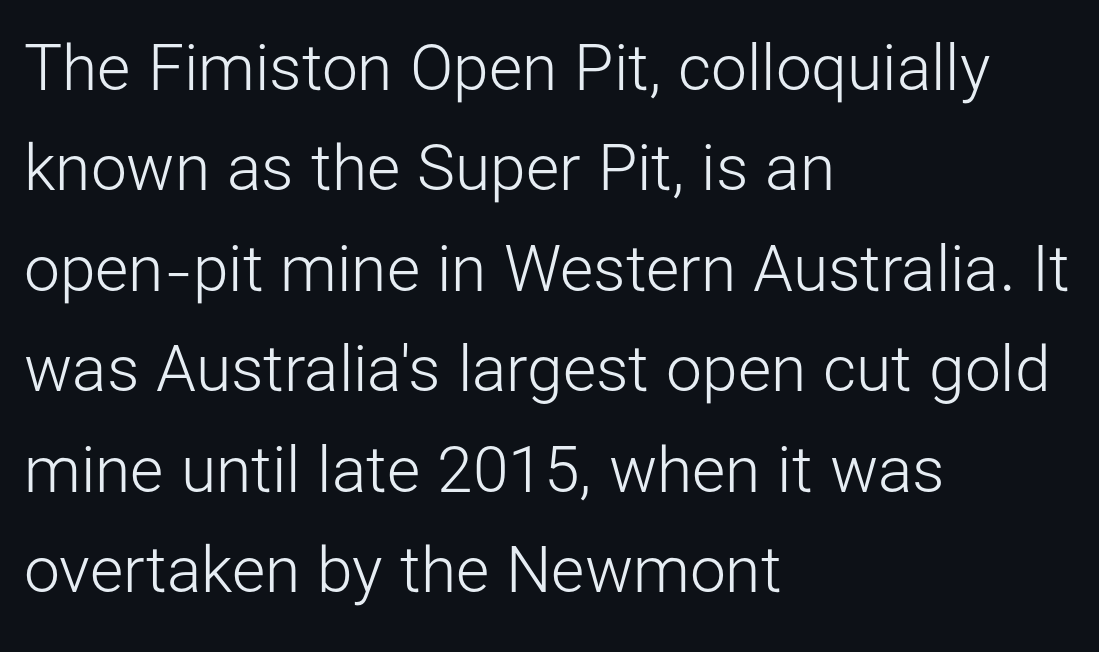
The passage is arranged the way most books set body copy — flush left. Counters stay open thanks to moderate or lighter strokes. A typesetter would call this leading conventional body-copy spacing. The rendering uses natural spacing where letterforms have individual widths. Regarding serifs, this sample does without them. No extra tracking has been applied to these lines.
